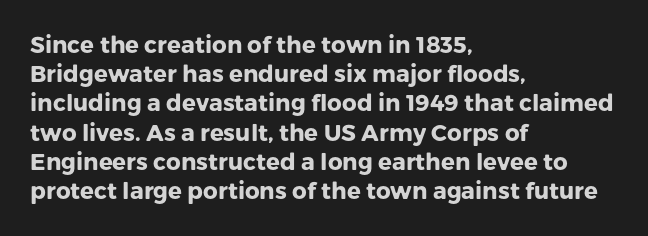
Q: Is the text bold? A: Yes.
Q: Is the text italic (slanted)? A: No, it is upright.
Q: Is the text underlined? A: No.
Q: How is the paragraph aligned? A: Left-aligned.
Q: Is the spacing between letters normal or unusually wide? A: Normal.
Q: Is the spacing between lines tight, normal or loose? A: Normal.
